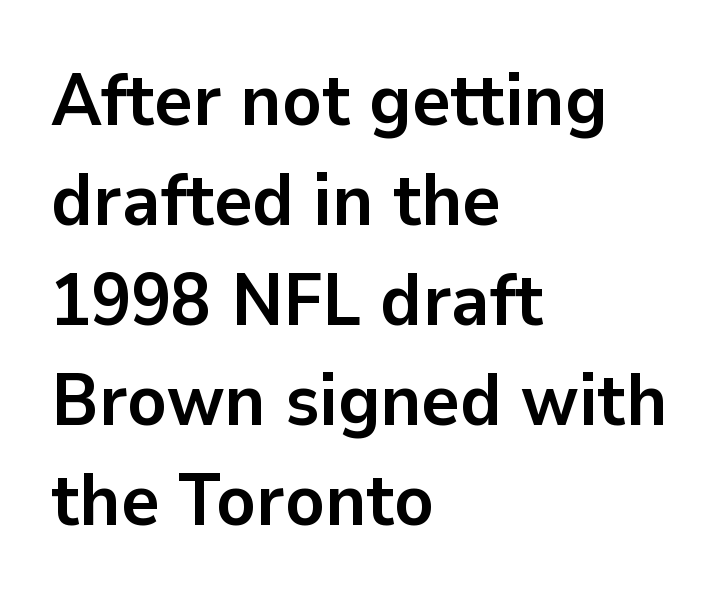
Q: Is the text bold? A: Yes.
Q: Is the text italic (slanted)? A: No, it is upright.
Q: Is the typeface a serif or a sans-serif typeface? A: Sans-serif.
Q: Is the text underlined? A: No.
Q: How is the paragraph aligned? A: Left-aligned.
Q: Is the spacing between letters normal or unusually wide? A: Normal.
Q: Is the spacing between lines tight, normal or loose? A: Normal.
Q: Width (condensed, normal, or wide)? A: Normal.
Q: Stroke contrast? A: Low.
Q: x-height? A: Medium.
Q: Monospaced? A: No.
